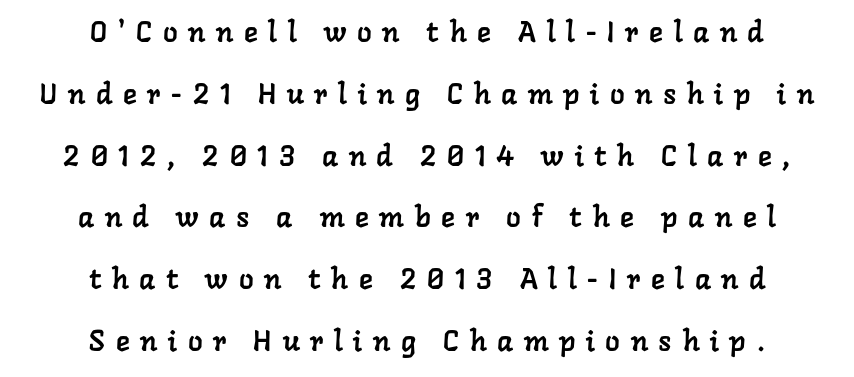
Q: Is the typeface a serif or a sans-serif typeface? A: Serif.
Q: Is the text underlined? A: No.
Q: How is the paragraph aligned? A: Centered.
Q: Is the spacing between letters normal or unusually wide? A: Unusually wide.
Q: Is the spacing between lines tight, normal or loose? A: Loose.
Q: Width (condensed, normal, or wide)? A: Normal.
Q: Stroke contrast? A: Low.
Q: x-height? A: Medium.
Q: Monospaced? A: No.
